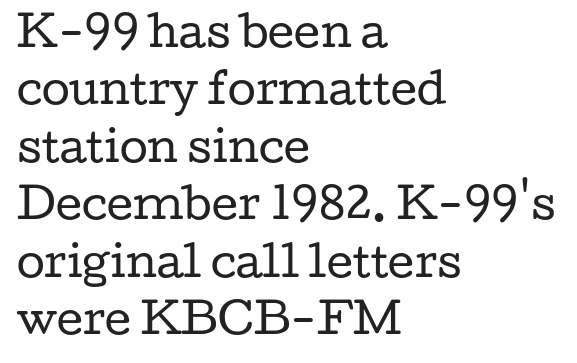
{"serif": "yes", "italic": "no", "bold": "no", "weight": "regular", "width": "wide", "stroke_contrast": "low", "x_height": "medium", "monospaced": "no", "underline": "no", "align": "left", "line_spacing": "normal", "line_spacing_ratio": 1.4, "letter_spacing": "normal", "letter_spacing_em": 0.0, "glyph_px": 41}
